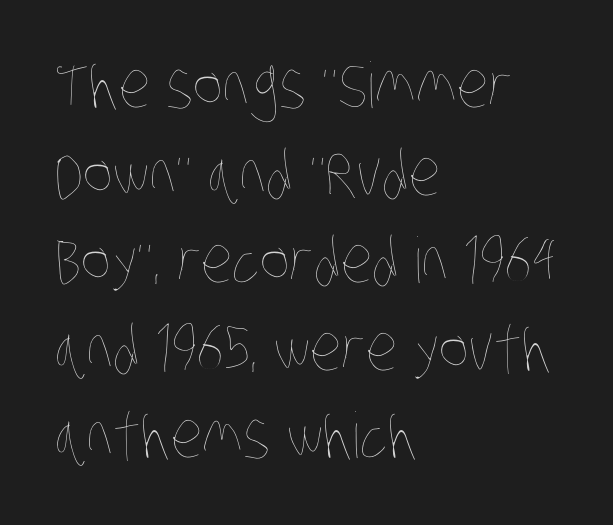
{"bold": "no", "weight": "thin", "width": "condensed", "stroke_contrast": "low", "x_height": "large", "monospaced": "no", "underline": "no", "align": "left", "line_spacing": "normal", "line_spacing_ratio": 1.39, "letter_spacing": "normal", "letter_spacing_em": 0.0, "glyph_px": 63}
